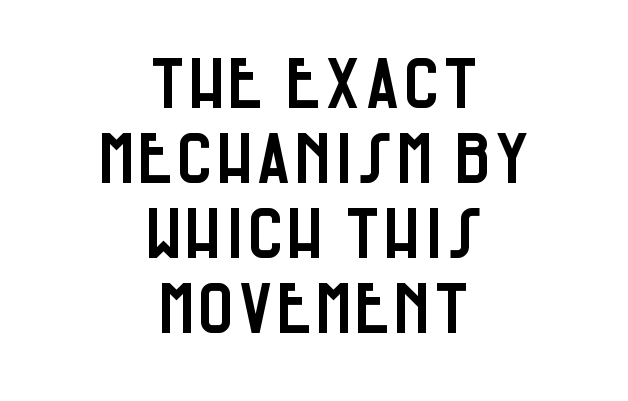
{"serif": "no", "italic": "no", "width": "condensed", "stroke_contrast": "low", "x_height": "large", "monospaced": "no", "underline": "no", "align": "center", "line_spacing": "tight", "line_spacing_ratio": 1.07, "letter_spacing": "normal", "letter_spacing_em": 0.0, "glyph_px": 70}
